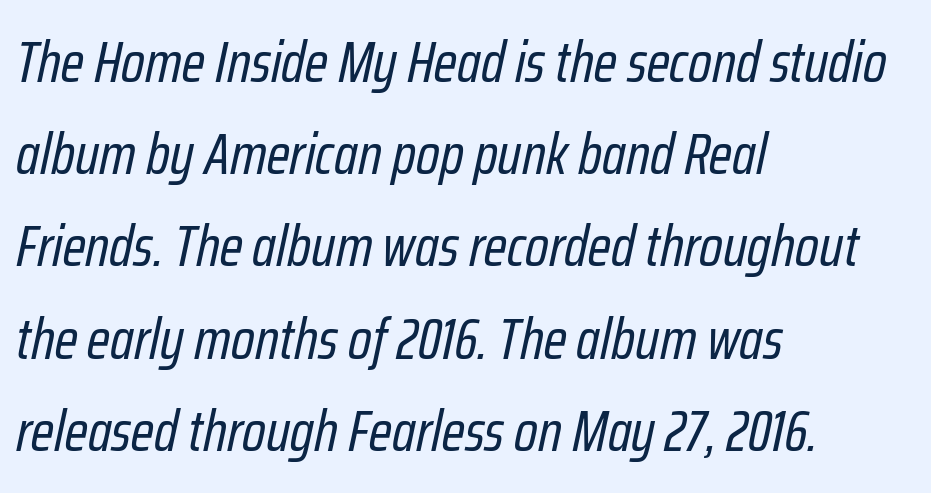
Q: Is the text bold? A: No.
Q: Is the text italic (slanted)? A: Yes, it leans right by about 12 degrees.
Q: Is the text underlined? A: No.
Q: How is the paragraph aligned? A: Left-aligned.
Q: Is the spacing between letters normal or unusually wide? A: Normal.
Q: Is the spacing between lines tight, normal or loose? A: Normal.
Q: Width (condensed, normal, or wide)? A: Condensed.
Q: Stroke contrast? A: Low.
Q: x-height? A: Medium.
Q: Monospaced? A: No.
